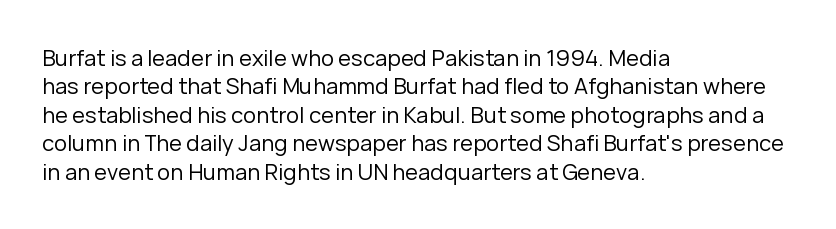
The image shows 22 px text type, upright; set left-aligned, normal line spacing (1.29x), normal letter spacing, not underlined.
